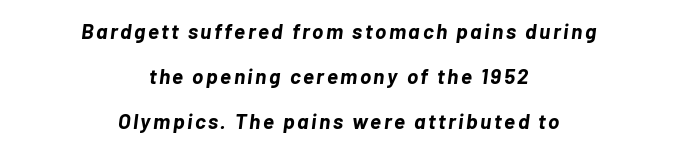
These lines are centered, leaving both edges ragged. If you drew a line through each stem, it would be angled. Bare-footed words on every line. Rows of type keep a wide berth in the vertical direction. Chunky letters — that's bold for sure.
